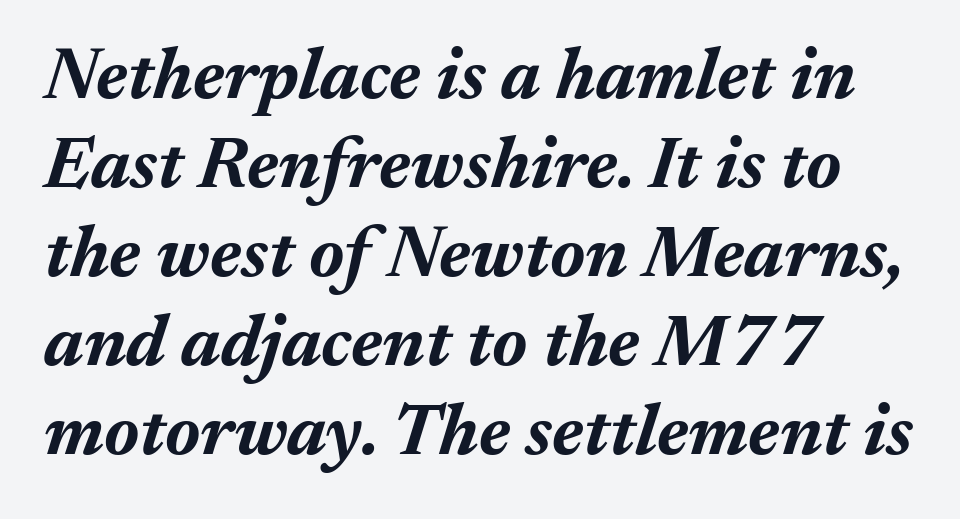
{"italic": "yes", "lean": "right", "slant_degrees": 17, "bold": "yes", "weight": "bold", "width": "normal", "stroke_contrast": "medium", "x_height": "medium", "monospaced": "no", "underline": "no", "align": "left", "line_spacing_ratio": 1.22, "letter_spacing": "normal", "letter_spacing_em": 0.0, "glyph_px": 73}
